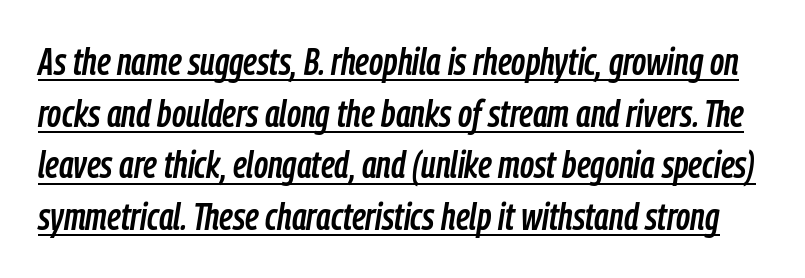
Q: Is the text italic (slanted)? A: Yes, it leans right by about 9 degrees.
Q: Is the text underlined? A: Yes.
Q: Is the spacing between letters normal or unusually wide? A: Normal.
Q: Is the spacing between lines tight, normal or loose? A: Normal.
Q: Width (condensed, normal, or wide)? A: Condensed.
Q: Stroke contrast? A: Low.
Q: x-height? A: Medium.
Q: Monospaced? A: No.
